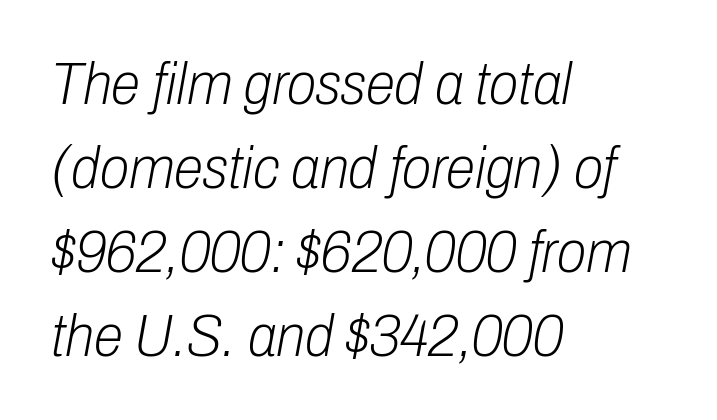
The glyphs are unaccompanied by any horizontal stroke below them. Each new line begins a customary step beneath the previous one. Line beginnings align vertically; line endings do not. The letterforms sit shoulder to shoulder at normal distance.
